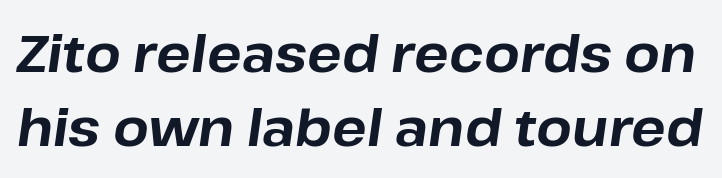
Q: Is the text bold? A: Yes.
Q: Is the text italic (slanted)? A: Yes, it leans right by about 8 degrees.
Q: Is the text underlined? A: No.
Q: Is the spacing between letters normal or unusually wide? A: Normal.
Q: Is the spacing between lines tight, normal or loose? A: Normal.
Q: Width (condensed, normal, or wide)? A: Normal.
Q: Stroke contrast? A: Low.
Q: x-height? A: Medium.
Q: Monospaced? A: No.
